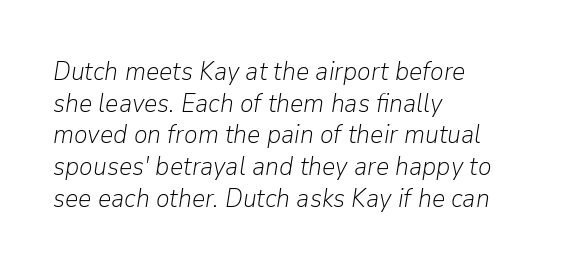
The image shows 26 px text type, italic (leaning right); set left-aligned, line spacing 1.22x, normal letter spacing, not underlined.
